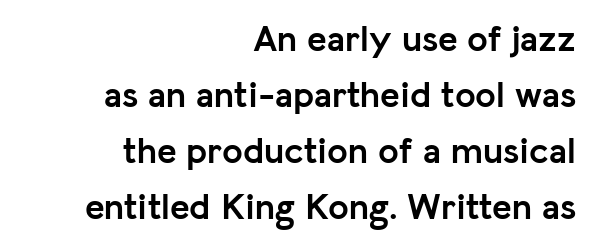
The image shows 37 px semibold sans-serif type, upright; set right-aligned, normal line spacing (1.51x), normal letter spacing, not underlined; low stroke contrast and a medium x-height.
